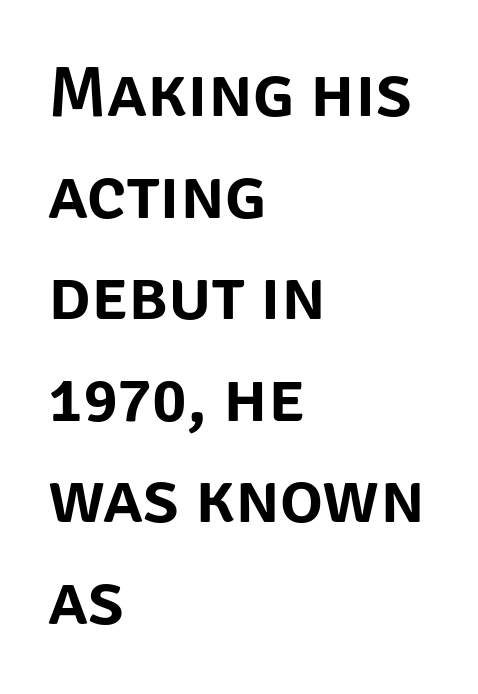
Q: Is the text italic (slanted)? A: No, it is upright.
Q: Is the typeface a serif or a sans-serif typeface? A: Sans-serif.
Q: Is the text underlined? A: No.
Q: How is the paragraph aligned? A: Left-aligned.
Q: Is the spacing between letters normal or unusually wide? A: Normal.
Q: Is the spacing between lines tight, normal or loose? A: Normal.
Q: Width (condensed, normal, or wide)? A: Normal.
Q: Stroke contrast? A: Low.
Q: x-height? A: Large.
Q: Monospaced? A: No.
